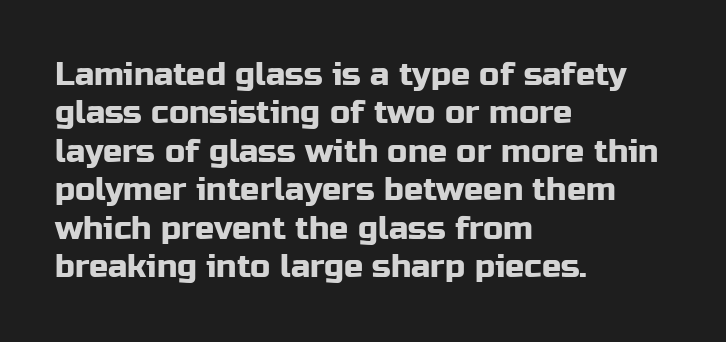
{"serif": "no", "italic": "no", "width": "normal", "stroke_contrast": "low", "x_height": "medium", "monospaced": "no", "underline": "no", "align": "left", "line_spacing_ratio": 1.2, "letter_spacing": "normal", "letter_spacing_em": 0.0, "glyph_px": 32}
